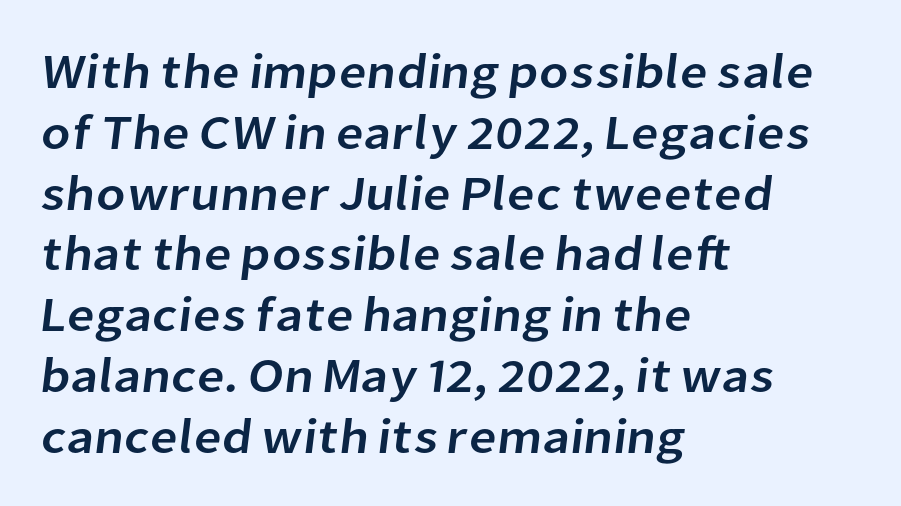
This sample has the flowing, uneven cadence of proportional lettering. A student would call this left alignment; a typographer would say flush left, rag right. The space beneath each line is pristine and unruled. The line texture is even and compact thanks to regular tracking.
